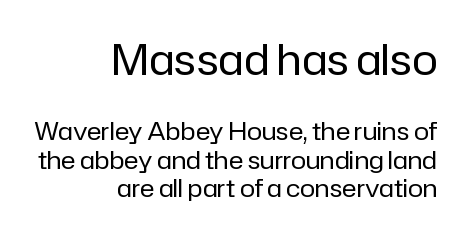
The gap between lines stays unmarked. Nothing sits at the stroke ends, so this counts as sans-serif. Horizontally, the lines are justified to the trailing edge only. Type size steps down from the first block to the second. Quick note: interline space is minimal.
